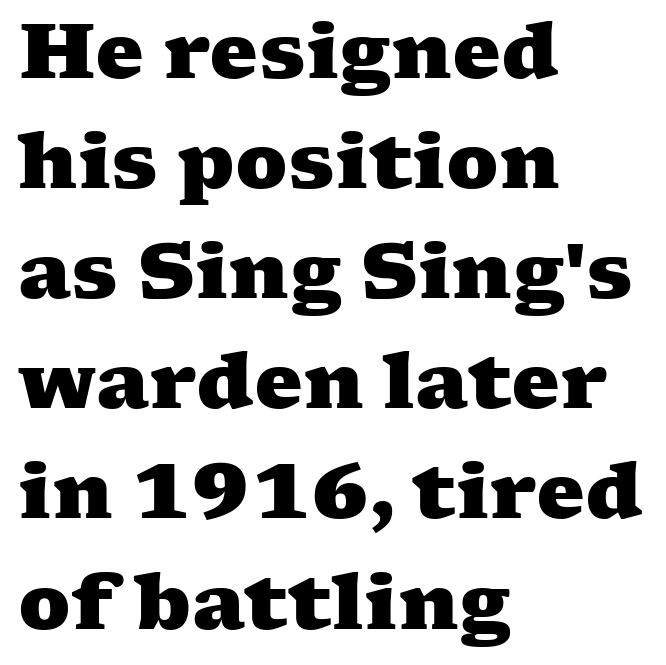
The rendering keeps characters at their native spacing. One glance says typical: line gaps are just what's usual. The face used here is proportionally spaced, like ordinary book or web type. Alignment: flush left. Thick stems and heavy bowls — unmistakably bold. Plain, unruled lines of type.
